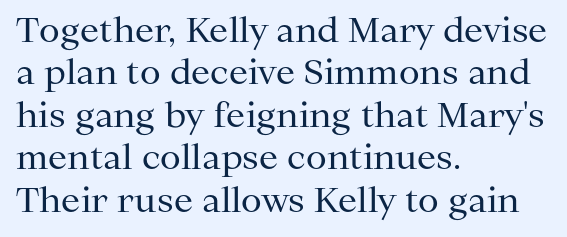
The leading is moderate, giving the passage an even texture. Looks like regular typesetting: each glyph gets only the width it needs. The strokes are not fattened; the text isn't bold. Caption: multi-line text, flush left, ragged right.
